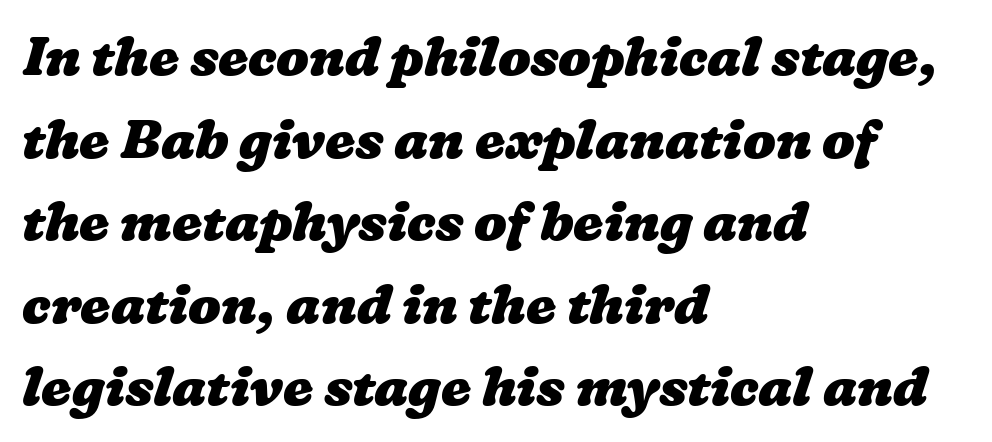
{"bold": "yes", "weight": "heavy", "width": "wide", "stroke_contrast": "low", "x_height": "medium", "monospaced": "no", "underline": "no", "align": "left", "line_spacing": "normal", "line_spacing_ratio": 1.53, "letter_spacing": "normal", "letter_spacing_em": 0.0, "glyph_px": 54}
